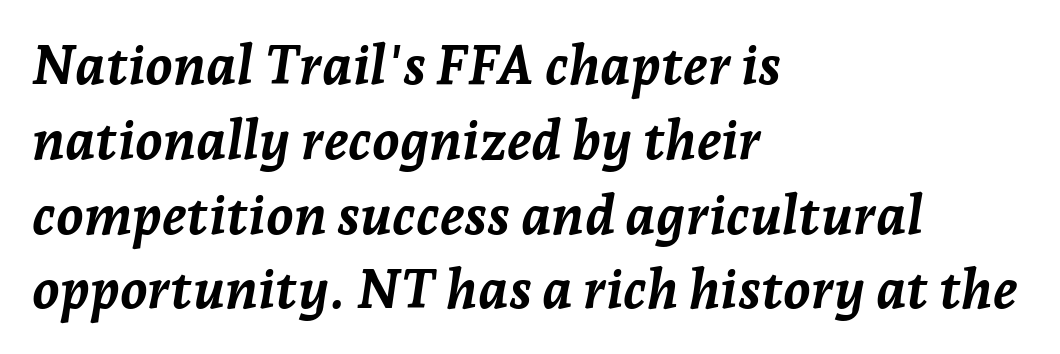
Q: Is the text bold? A: Yes.
Q: Is the text italic (slanted)? A: Yes, it leans right by about 7 degrees.
Q: Is the text underlined? A: No.
Q: How is the paragraph aligned? A: Left-aligned.
Q: Is the spacing between letters normal or unusually wide? A: Normal.
Q: Is the spacing between lines tight, normal or loose? A: Normal.
Q: Width (condensed, normal, or wide)? A: Normal.
Q: Stroke contrast? A: Low.
Q: x-height? A: Medium.
Q: Monospaced? A: No.
